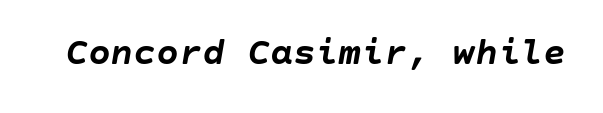
Between one letter and the next there's only the usual sliver of space. Every letter is thick-stroked: bold, no question. Underlining? Definitely not there. Designer's note — italics engaged.
